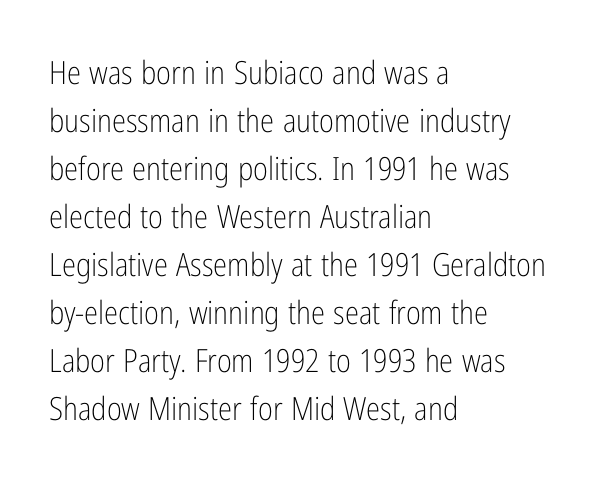
{"serif": "no", "italic": "no", "bold": "no", "weight": "light", "width": "condensed", "stroke_contrast": "low", "x_height": "medium", "monospaced": "no", "underline": "no", "align": "left", "line_spacing": "normal", "line_spacing_ratio": 1.5, "letter_spacing": "normal", "letter_spacing_em": 0.0, "glyph_px": 32}
